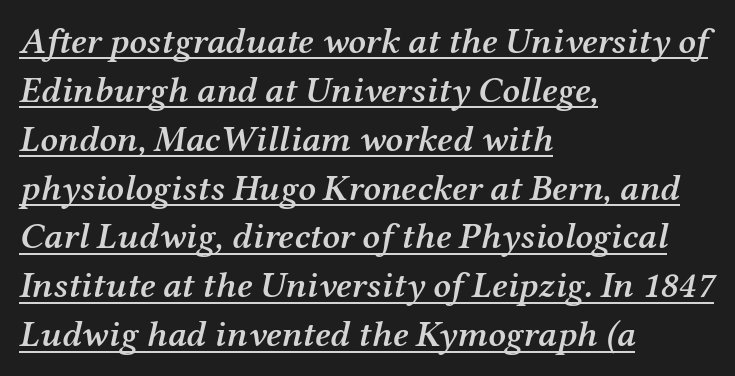
The image shows 37 px semibold serif type, italic (leaning right); set left-aligned, normal line spacing (1.32x), normal letter spacing, underlined; medium stroke contrast and a medium x-height.
